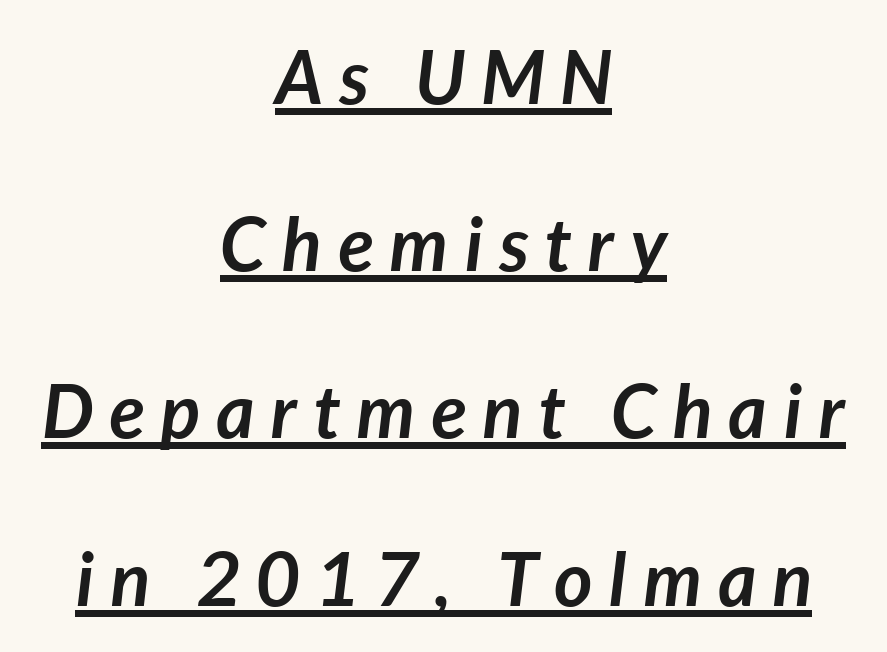
{"italic": "yes", "lean": "right", "slant_degrees": 7, "bold": "yes", "weight": "semibold", "width": "normal", "stroke_contrast": "low", "x_height": "medium", "monospaced": "no", "underline": "yes", "align": "center", "line_spacing": "loose", "line_spacing_ratio": 2.26, "letter_spacing": "wide", "letter_spacing_em": 0.22, "glyph_px": 74}
